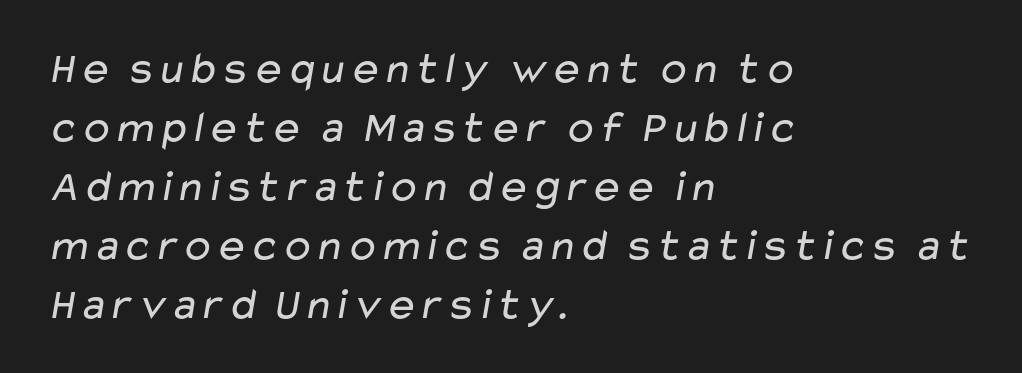
{"serif": "no", "bold": "no", "weight": "regular", "width": "wide", "stroke_contrast": "low", "x_height": "medium", "monospaced": "no", "underline": "no", "align": "left", "line_spacing": "normal", "line_spacing_ratio": 1.31, "letter_spacing": "normal", "letter_spacing_em": 0.0, "glyph_px": 45}
